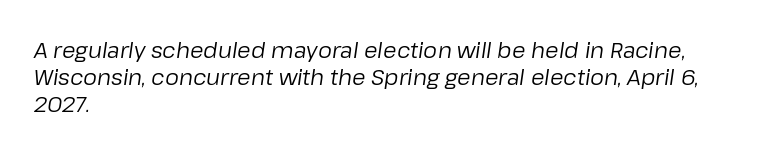
Q: Is the text bold? A: No.
Q: Is the text italic (slanted)? A: Yes, it leans right by about 8 degrees.
Q: Is the text underlined? A: No.
Q: How is the paragraph aligned? A: Left-aligned.
Q: Is the spacing between letters normal or unusually wide? A: Normal.
